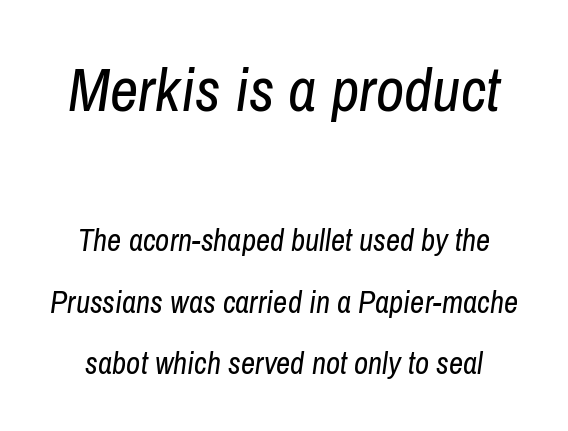
Each word holds together tightly as a unit, with standard inter-letter gaps. Quick note: interline space is abundant. Is the lower block the larger one? No — the upper block carries the bigger type. Note the varied advance widths — an 'i' is clearly narrower than an 'm'. A light-to-regular cut is what we see here. Underlining? Definitely not there.
